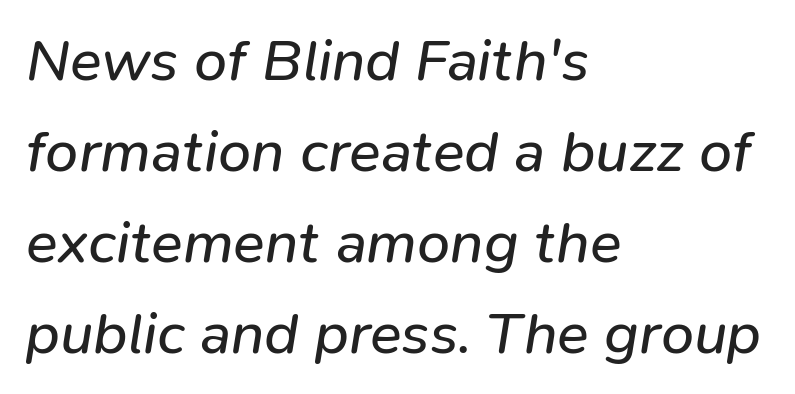
You can tell it's italic because the verticals aren't actually vertical. Evenly set lines give the paragraph a standard silhouette. These lines are set flush left with a ragged right edge. The passage shown is typed in a proportional face where columns would drift.
